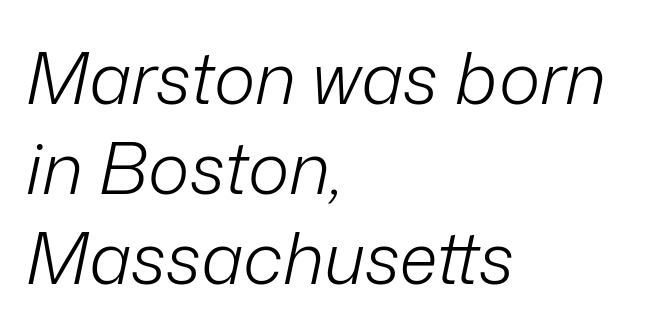
{"italic": "yes", "lean": "right", "slant_degrees": 12, "bold": "no", "weight": "light", "width": "normal", "stroke_contrast": "low", "x_height": "medium", "monospaced": "no", "underline": "no", "align": "left", "line_spacing": "normal", "line_spacing_ratio": 1.27, "letter_spacing": "normal", "letter_spacing_em": 0.0, "glyph_px": 71}
